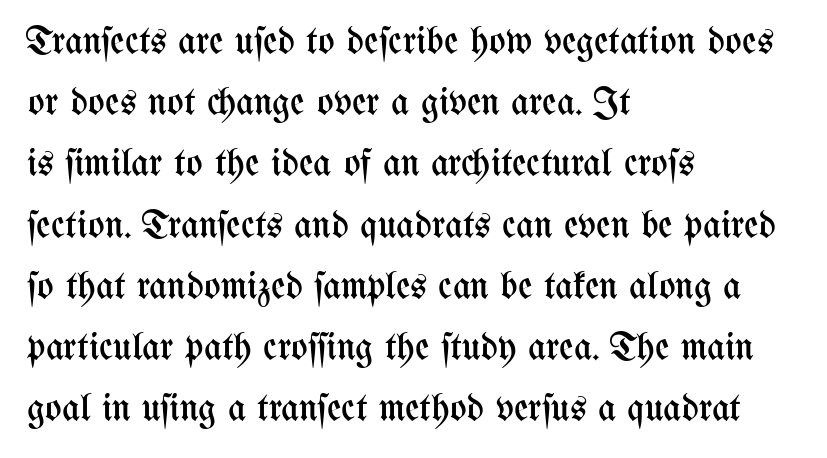
Q: Is the text bold? A: No.
Q: Is the text italic (slanted)? A: No, it is upright.
Q: Is the text underlined? A: No.
Q: How is the paragraph aligned? A: Left-aligned.
Q: Is the spacing between letters normal or unusually wide? A: Normal.
Q: Is the spacing between lines tight, normal or loose? A: Normal.
Q: Width (condensed, normal, or wide)? A: Condensed.
Q: Stroke contrast? A: Medium.
Q: x-height? A: Medium.
Q: Monospaced? A: No.
